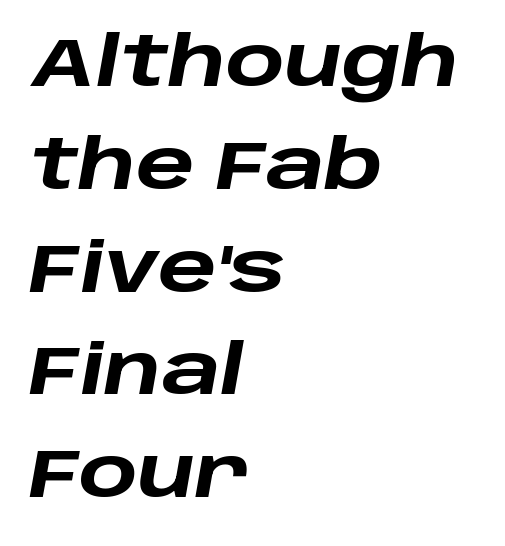
Descenders hang freely into open space. Bold? Absolutely — the strokes are thick and heavy. Default kerning and tracking; the words read as compact shapes. The glyphs look as if they've been sheared to an angle. One-word summary of the alignment: left. You could not count columns in this text — the font is proportionally spaced.
